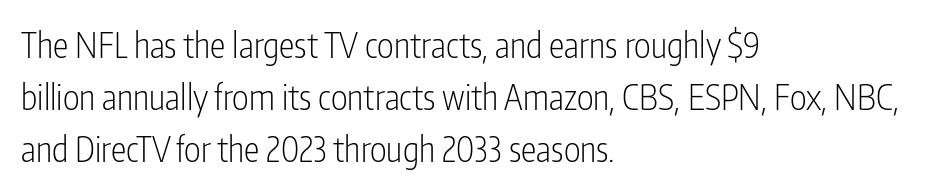
{"serif": "no", "italic": "no", "bold": "no", "weight": "light", "width": "condensed", "stroke_contrast": "low", "x_height": "medium", "monospaced": "no", "underline": "no", "align": "left", "line_spacing": "normal", "line_spacing_ratio": 1.49, "letter_spacing": "normal", "letter_spacing_em": 0.0, "glyph_px": 35}
